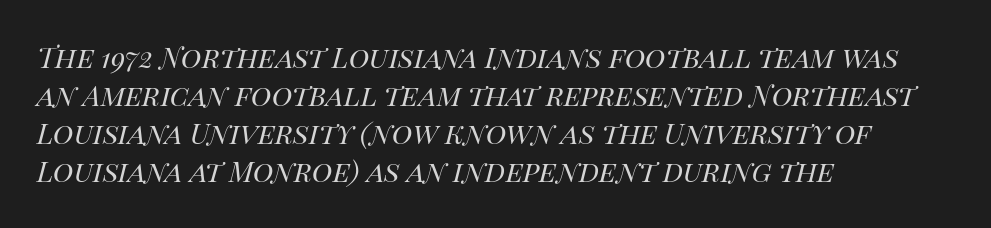
Q: Is the text bold? A: No.
Q: Is the text italic (slanted)? A: Yes, it leans right by about 14 degrees.
Q: Is the text underlined? A: No.
Q: How is the paragraph aligned? A: Left-aligned.
Q: Is the spacing between letters normal or unusually wide? A: Normal.
Q: Is the spacing between lines tight, normal or loose? A: Normal.
Q: Width (condensed, normal, or wide)? A: Normal.
Q: Stroke contrast? A: High.
Q: x-height? A: Large.
Q: Monospaced? A: No.
